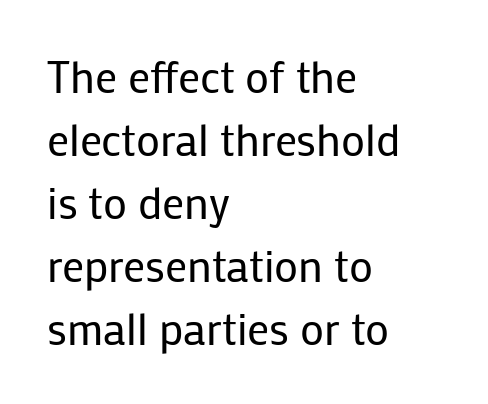
{"serif": "no", "italic": "no", "bold": "no", "weight": "regular", "width": "normal", "stroke_contrast": "low", "x_height": "medium", "monospaced": "no", "underline": "no", "align": "left", "line_spacing": "normal", "line_spacing_ratio": 1.43, "letter_spacing": "normal", "letter_spacing_em": 0.0, "glyph_px": 44}
